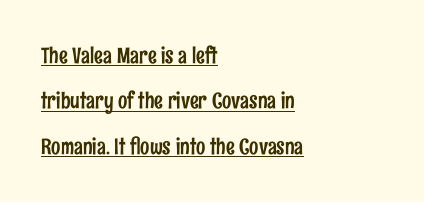
The image shows 22 px text type, upright; set left-aligned, loose line spacing (2.06x), normal letter spacing, underlined.
